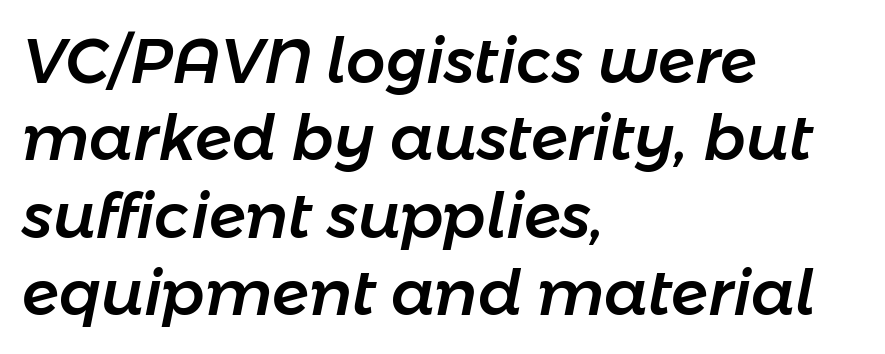
The image shows 62 px text type, italic (leaning right); set left-aligned, normal line spacing (1.25x), normal letter spacing, not underlined; low stroke contrast and a medium x-height.
